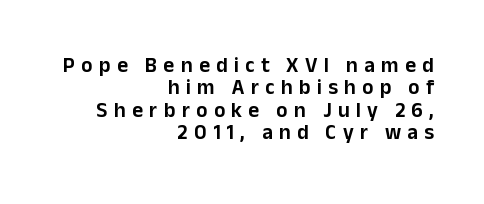
A typesetter would mark this as roman, not italic. Here the glyphs are tracked loosely, breaking word shapes into spaced letters. Plain, unruled lines of type. Notice how descenders almost collide with the ascenders below — that's tight leading.
